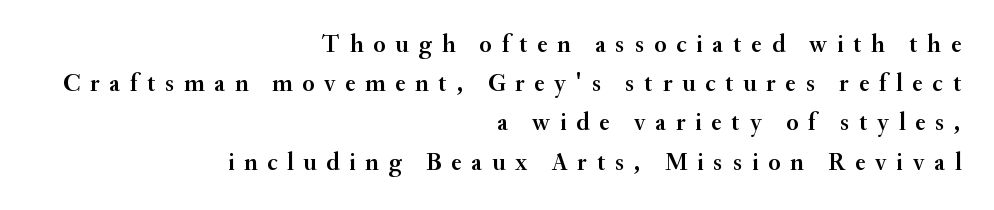
Letters rest on an invisible, unmarked baseline. Words appear elongated and porous because spacing is wide. Does the lettering tilt? It doesn't — this is upright. Short and long lines alike share a common ending point at right. This sample keeps an unexceptional amount of space between lines.
